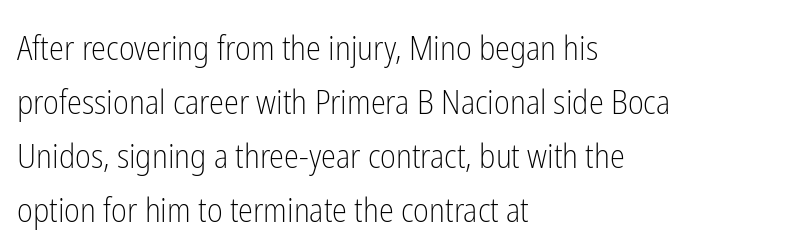
The image shows 34 px light, condensed sans-serif type, upright; set left-aligned, normal line spacing (1.59x), normal letter spacing, not underlined; low stroke contrast and a medium x-height.
